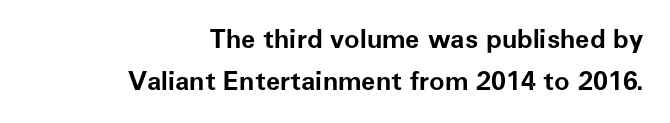
{"italic": "no", "bold": "yes", "underline": "no", "align": "right", "line_spacing": "normal", "line_spacing_ratio": 1.6, "letter_spacing": "normal", "letter_spacing_em": 0.0, "glyph_px": 26}
